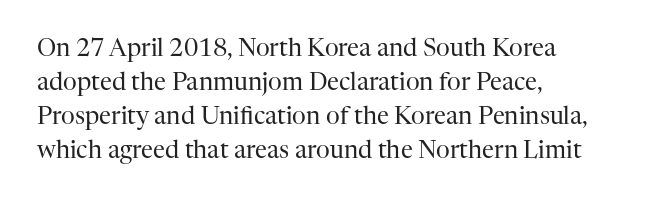
Just letters on the line, the space beneath them empty. The lines sit at an ordinary, default distance from one another. Reading down the block, your eye returns to a fixed left position each line. Think standard paragraph weight, or any step lighter than that.
